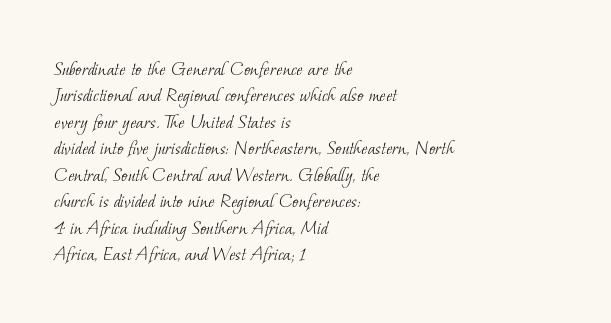
The image shows 21 px text type; set left-aligned, normal line spacing (1.26x), normal letter spacing, not underlined.
